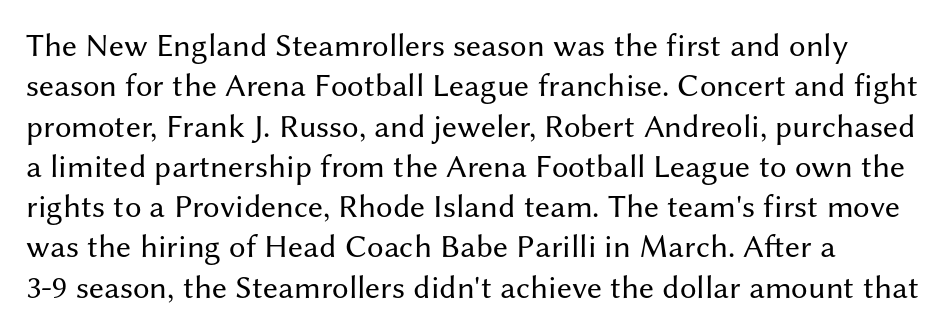
The font is comparable to plain body text, perhaps lighter. This sample has the flowing, uneven cadence of proportional lettering. Nothing sits at the stroke ends, so this counts as sans-serif. Ordinary non-slanted type is in use. Underline: absent. The letters sit at their default tracking, neither squeezed nor spread.
